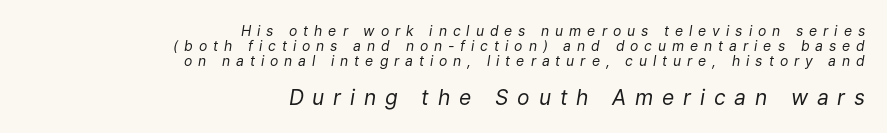
The image shows 21 px text type, italic (leaning right); set right-aligned, tight line spacing (1.07x), unusually wide letter spacing (+0.42 em), not underlined; the second (bottom) block is 1.5x larger.
